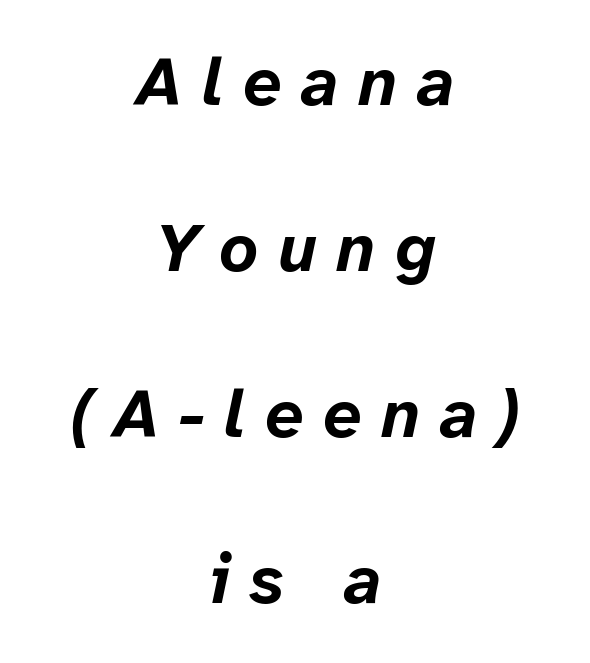
Q: Is the text bold? A: Yes.
Q: Is the text italic (slanted)? A: Yes, it leans right by about 12 degrees.
Q: Is the text underlined? A: No.
Q: How is the paragraph aligned? A: Centered.
Q: Is the spacing between letters normal or unusually wide? A: Unusually wide.
Q: Is the spacing between lines tight, normal or loose? A: Loose.
Q: Width (condensed, normal, or wide)? A: Normal.
Q: Stroke contrast? A: Low.
Q: x-height? A: Medium.
Q: Monospaced? A: No.
